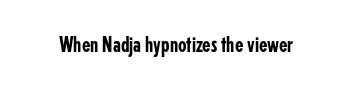
The image shows 22 px text type, upright; set normal letter spacing, not underlined.
